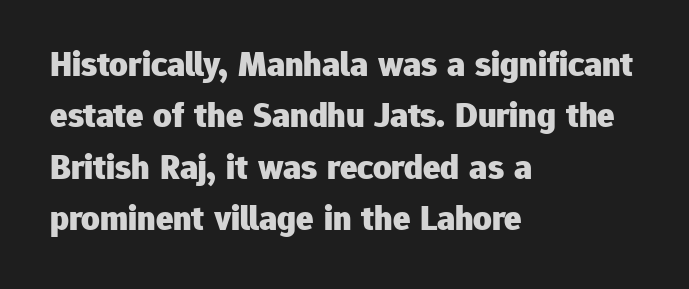
The passage shown has conventional tracking throughout. Spacing verdict: proportional, widths tailored to each character. These lines are set flush left with a ragged right edge. Examine the stroke ends and you'll find no serifs. Do the letters lean? They stand straight. The block of text has a typical density, with ordinary space between rows.
